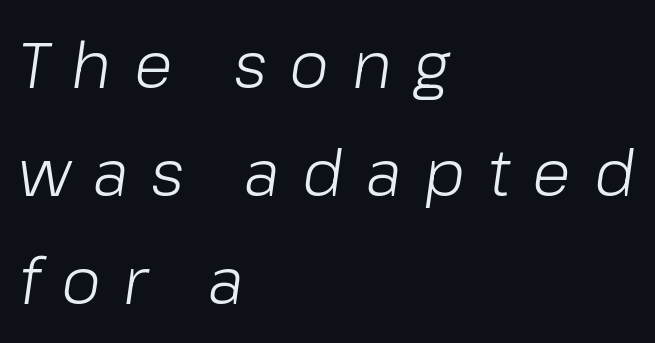
Q: Is the text bold? A: No.
Q: Is the text italic (slanted)? A: Yes, it leans right by about 8 degrees.
Q: Is the text underlined? A: No.
Q: How is the paragraph aligned? A: Left-aligned.
Q: Is the spacing between letters normal or unusually wide? A: Unusually wide.
Q: Is the spacing between lines tight, normal or loose? A: Normal.
Q: Width (condensed, normal, or wide)? A: Normal.
Q: Stroke contrast? A: Low.
Q: x-height? A: Medium.
Q: Monospaced? A: No.
